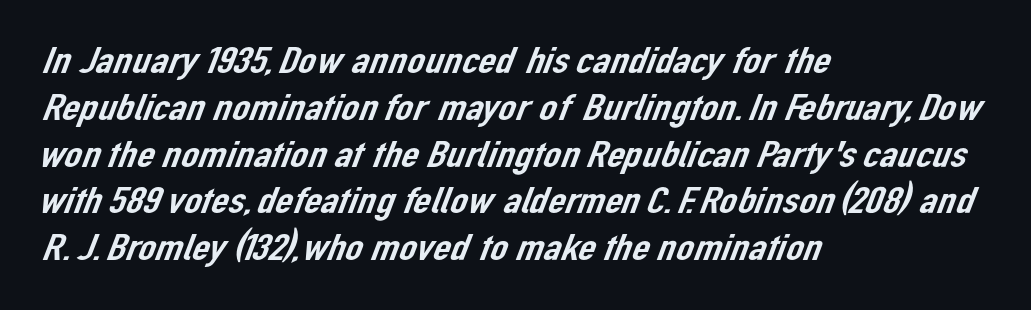
Q: Is the typeface a serif or a sans-serif typeface? A: Sans-serif.
Q: Is the text underlined? A: No.
Q: How is the paragraph aligned? A: Left-aligned.
Q: Is the spacing between letters normal or unusually wide? A: Normal.
Q: Width (condensed, normal, or wide)? A: Normal.
Q: Stroke contrast? A: Low.
Q: x-height? A: Medium.
Q: Monospaced? A: No.
